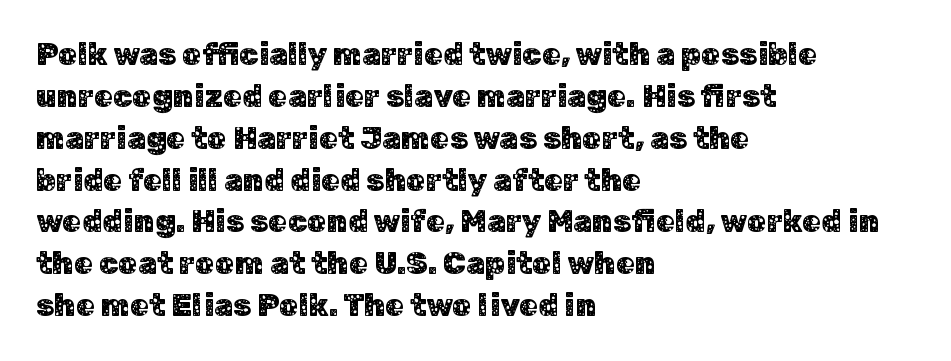
Q: Is the text italic (slanted)? A: No, it is upright.
Q: Is the typeface a serif or a sans-serif typeface? A: Sans-serif.
Q: Is the text underlined? A: No.
Q: How is the paragraph aligned? A: Left-aligned.
Q: Is the spacing between letters normal or unusually wide? A: Normal.
Q: Is the spacing between lines tight, normal or loose? A: Normal.
Q: Width (condensed, normal, or wide)? A: Normal.
Q: Stroke contrast? A: Low.
Q: x-height? A: Medium.
Q: Monospaced? A: No.
